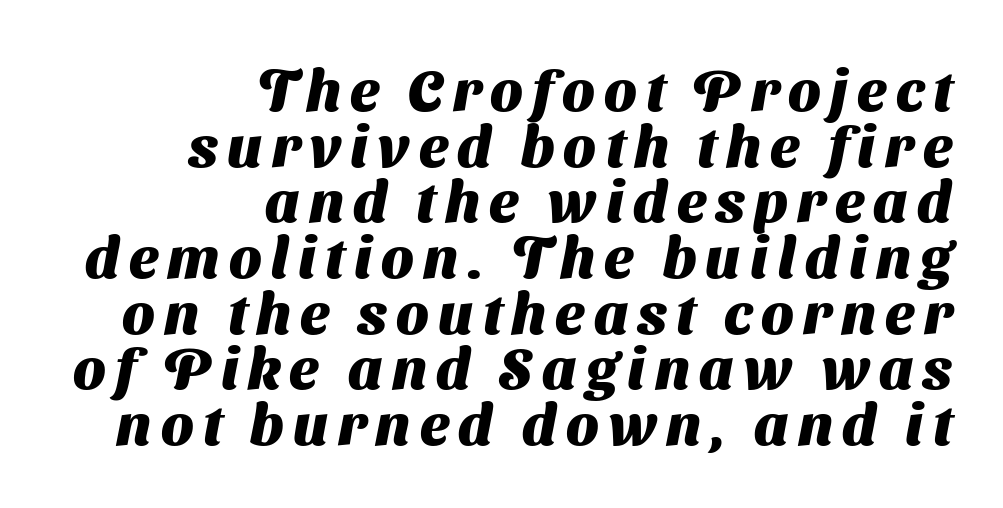
The lines are quadded right. What kind of face is this? One without serifs — a sans. Each glyph is drawn with heavy, bold strokes. Check the space under the baseline: it is left empty. These lines are rendered in a variable-pitch font. A typesetter would call this leading minimal, almost set solid.
